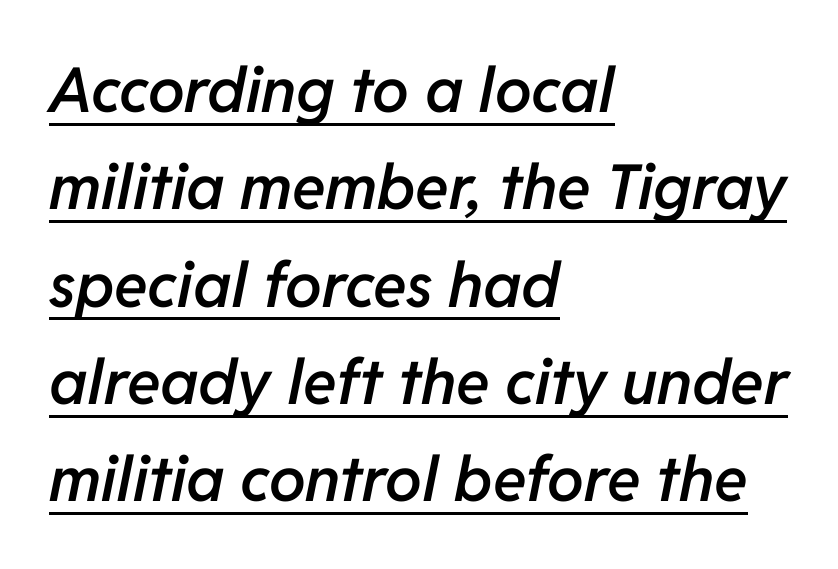
{"italic": "yes", "lean": "right", "slant_degrees": 11, "bold": "semi", "weight": "semibold", "width": "normal", "stroke_contrast": "low", "x_height": "medium", "monospaced": "no", "underline": "yes", "align": "left", "line_spacing": "normal", "line_spacing_ratio": 1.57, "letter_spacing": "normal", "letter_spacing_em": 0.0, "glyph_px": 62}
